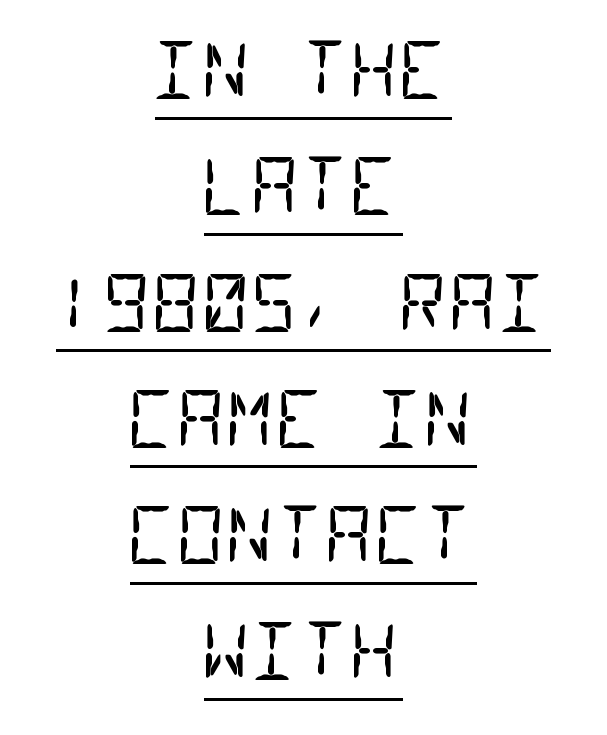
A light-to-regular cut is what we see here. No extra tracking has been applied to these lines. The sample's only ornament is a line tracing under the words. Is this a fixed-width face? Yes — each glyph sits in an identical cell.
